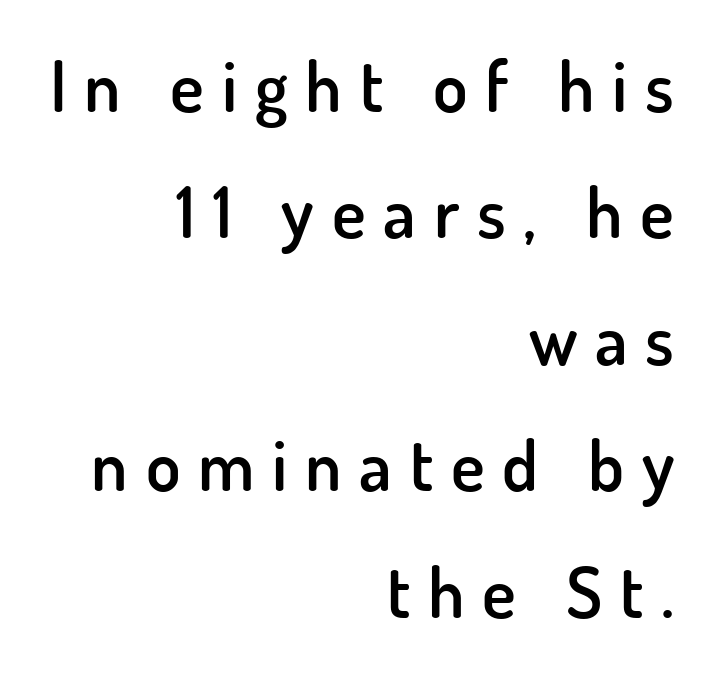
Q: Is the text bold? A: Semi-bold.
Q: Is the text italic (slanted)? A: No, it is upright.
Q: Is the typeface a serif or a sans-serif typeface? A: Sans-serif.
Q: Is the text underlined? A: No.
Q: How is the paragraph aligned? A: Right-aligned.
Q: Is the spacing between letters normal or unusually wide? A: Unusually wide.
Q: Width (condensed, normal, or wide)? A: Normal.
Q: Stroke contrast? A: Low.
Q: x-height? A: Small.
Q: Monospaced? A: No.
